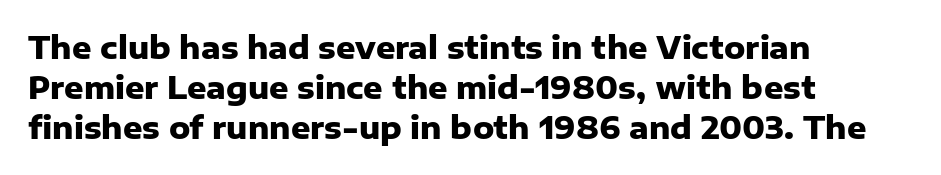
Q: Is the text bold? A: Yes.
Q: Is the text italic (slanted)? A: No, it is upright.
Q: Is the typeface a serif or a sans-serif typeface? A: Sans-serif.
Q: Is the text underlined? A: No.
Q: How is the paragraph aligned? A: Left-aligned.
Q: Is the spacing between letters normal or unusually wide? A: Normal.
Q: Is the spacing between lines tight, normal or loose? A: Normal.
Q: Width (condensed, normal, or wide)? A: Normal.
Q: Stroke contrast? A: Low.
Q: x-height? A: Medium.
Q: Monospaced? A: No.
